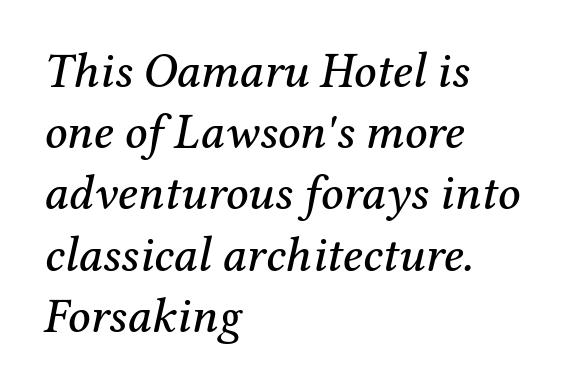
{"serif": "yes", "italic": "yes", "lean": "right", "slant_degrees": 12, "width": "normal", "stroke_contrast": "medium", "x_height": "medium", "monospaced": "no", "underline": "no", "align": "left", "line_spacing": "normal", "line_spacing_ratio": 1.25, "letter_spacing": "normal", "letter_spacing_em": 0.0, "glyph_px": 49}
